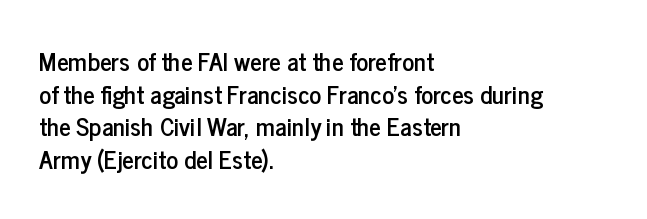
{"italic": "no", "underline": "no", "align": "left", "line_spacing": "normal", "line_spacing_ratio": 1.31, "letter_spacing": "normal", "letter_spacing_em": 0.0, "glyph_px": 25}
